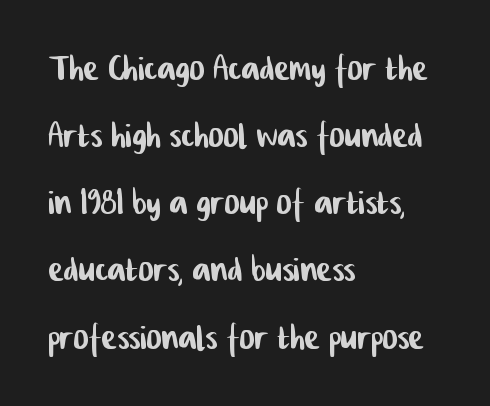
Q: Is the typeface a serif or a sans-serif typeface? A: Sans-serif.
Q: Is the text underlined? A: No.
Q: How is the paragraph aligned? A: Left-aligned.
Q: Is the spacing between letters normal or unusually wide? A: Normal.
Q: Is the spacing between lines tight, normal or loose? A: Normal.
Q: Width (condensed, normal, or wide)? A: Condensed.
Q: Stroke contrast? A: Low.
Q: x-height? A: Medium.
Q: Monospaced? A: No.
